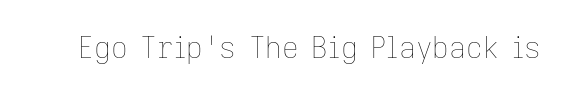
The image shows 29 px thin type, upright; set normal letter spacing, not underlined; low stroke contrast and a medium x-height.
